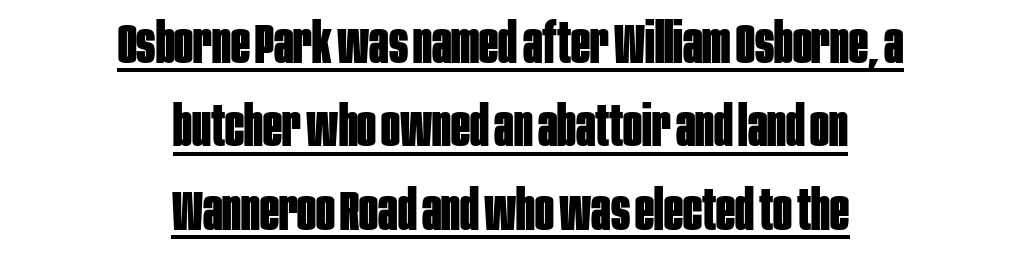
Posture: vertical. To sum up the face: it is a sans, with no serifs. Glance below the letters and you will spot a drawn line. Notice how the passage keeps no hard edge, just a central spine. The sample has been set heavy, in full bold.
